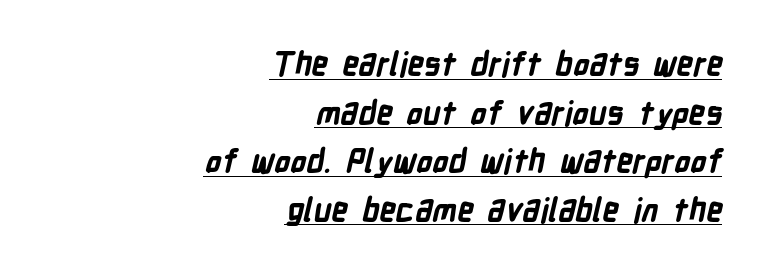
Q: Is the text bold? A: Yes.
Q: Is the typeface a serif or a sans-serif typeface? A: Sans-serif.
Q: Is the text underlined? A: Yes.
Q: How is the paragraph aligned? A: Right-aligned.
Q: Is the spacing between letters normal or unusually wide? A: Normal.
Q: Is the spacing between lines tight, normal or loose? A: Normal.
Q: Width (condensed, normal, or wide)? A: Condensed.
Q: Stroke contrast? A: Low.
Q: x-height? A: Medium.
Q: Monospaced? A: No.
